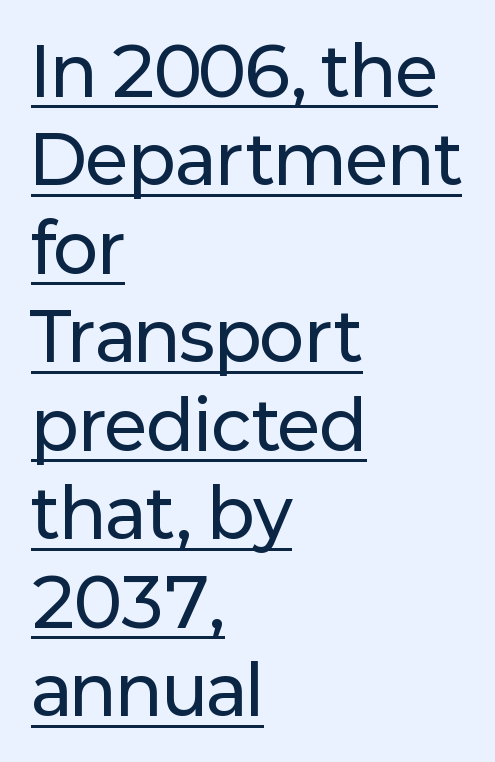
The rendering uses the underline text-decoration. What's the leading like? Ordinary, nothing unusual. Unlike italic type, these characters show no tilt at all. Typographically, this falls in the sans-serif category. The letters advance in unequal steps, a hallmark of proportional type.
